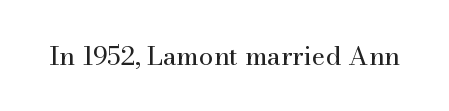
The image shows 26 px text type, upright; set normal letter spacing, not underlined.
